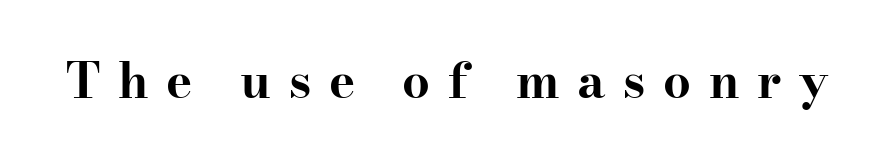
The image shows 49 px bold, wide serif type, upright; set unusually wide letter spacing (+0.36 em), not underlined; high stroke contrast and a small x-height.
